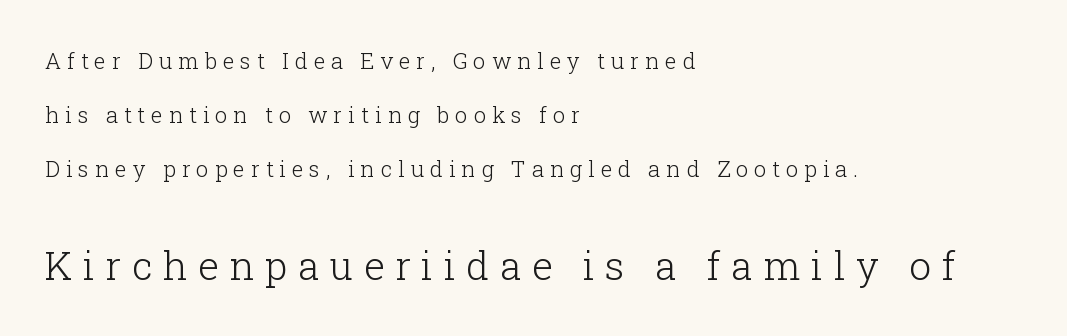
{"serif": "yes", "italic": "no", "bold": "no", "weight": "light", "width": "normal", "stroke_contrast": "low", "x_height": "medium", "monospaced": "no", "underline": "no", "align": "left", "line_spacing": "loose", "line_spacing_ratio": 2.46, "letter_spacing": "wide", "letter_spacing_em": 0.27, "larger_block": "second", "size_ratio": 1.77, "glyph_px": 39}
